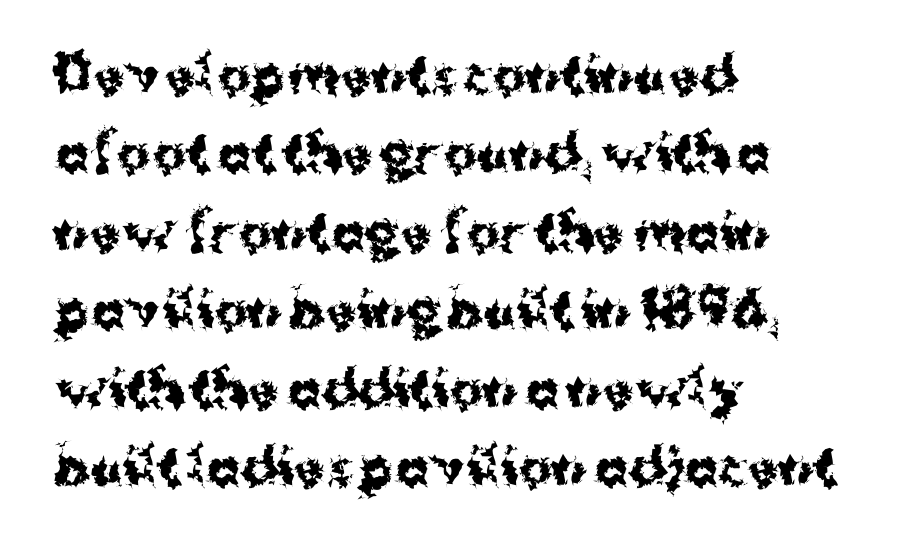
The image shows 50 px bold sans-serif type, upright; set left-aligned, normal line spacing (1.57x), normal letter spacing, not underlined; medium stroke contrast and a medium x-height.
